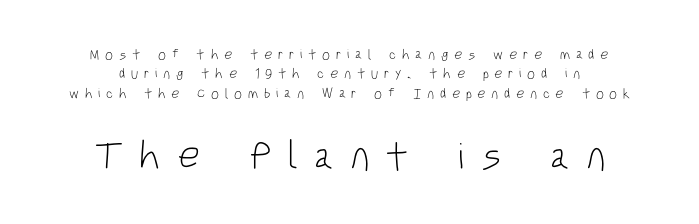
The image shows 39 px light, condensed sans-serif type, upright; set centered, normal line spacing (1.38x), unusually wide letter spacing (+0.41 em), not underlined; the second (bottom) block is 2.79x larger; low stroke contrast and a large x-height.
